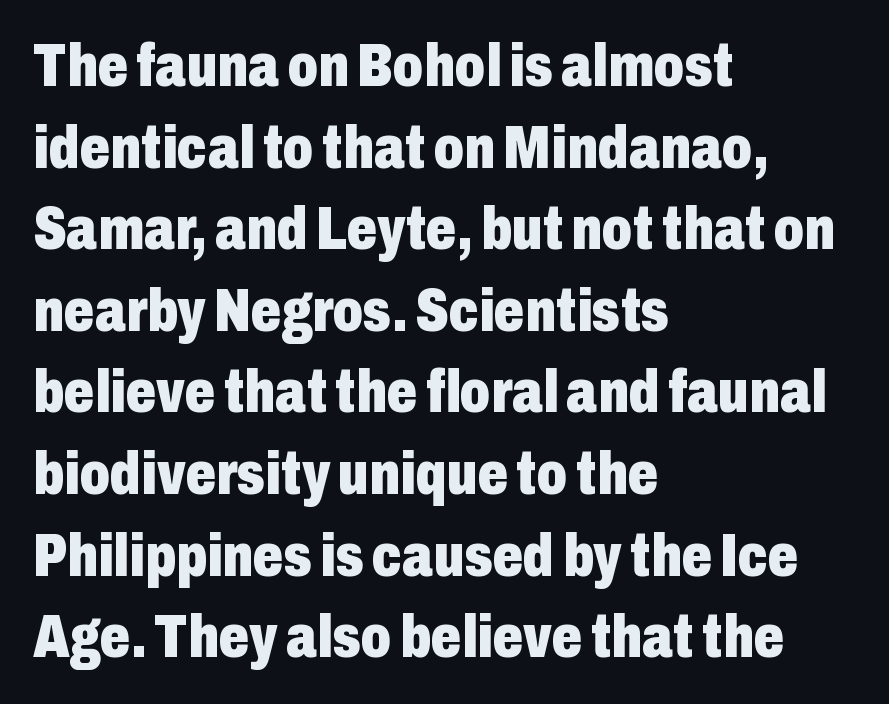
{"serif": "no", "italic": "no", "bold": "yes", "weight": "heavy", "width": "condensed", "stroke_contrast": "low", "x_height": "medium", "monospaced": "no", "underline": "no", "align": "left", "line_spacing": "normal", "line_spacing_ratio": 1.36, "letter_spacing": "normal", "letter_spacing_em": 0.0, "glyph_px": 60}
